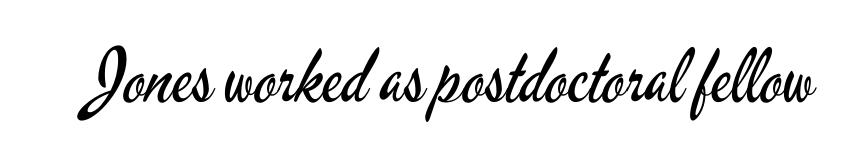
Are there feet on the stems? There aren't — it's a sans. Spacing verdict: proportional, widths tailored to each character. Check the space under the baseline: it is left empty. Ink coverage per letter is moderate at most. These lines keep a tight, regular rhythm from letter to letter.
